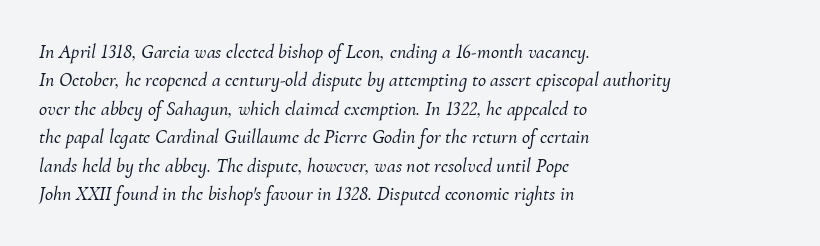
{"italic": "yes", "lean": "right", "slant_degrees": 10, "underline": "no", "align": "left", "line_spacing": "normal", "line_spacing_ratio": 1.42, "letter_spacing": "normal", "letter_spacing_em": 0.0, "glyph_px": 20}
